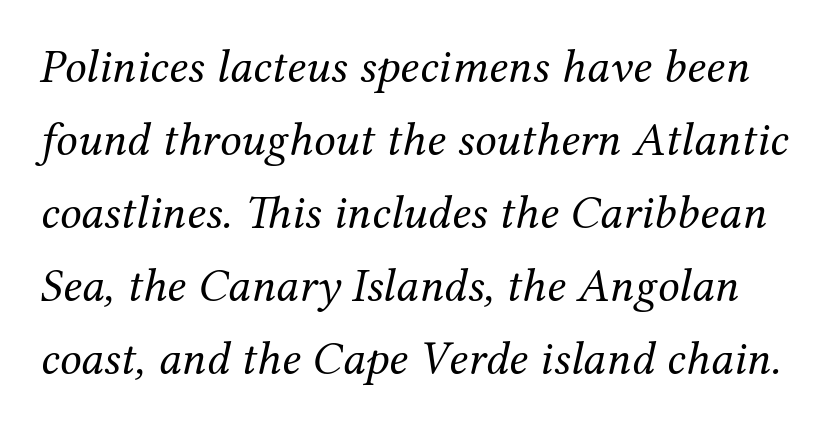
{"serif": "yes", "italic": "yes", "lean": "right", "slant_degrees": 12, "bold": "no", "weight": "regular", "width": "normal", "stroke_contrast": "medium", "x_height": "medium", "monospaced": "no", "underline": "no", "line_spacing": "normal", "line_spacing_ratio": 1.52, "letter_spacing": "normal", "letter_spacing_em": 0.0, "glyph_px": 48}
